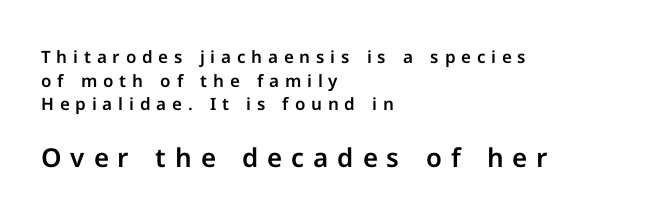
{"italic": "no", "underline": "no", "align": "left", "line_spacing": "normal", "line_spacing_ratio": 1.39, "letter_spacing": "wide", "letter_spacing_em": 0.34, "larger_block": "second", "size_ratio": 1.53, "glyph_px": 26}
